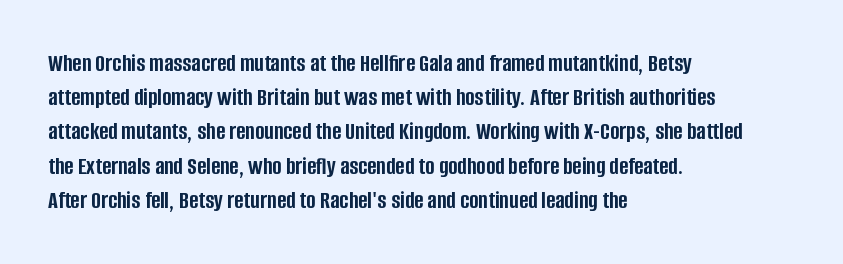
The lines in this sample share a left origin and differ only in where they stop. Summary of vertical rhythm: regular, with standard interline spacing. Italic: no, the glyphs are upright roman. The letterforms sit shoulder to shoulder at normal distance. Set as a true bold cut, around the 700 mark. The baseline area is clear.
